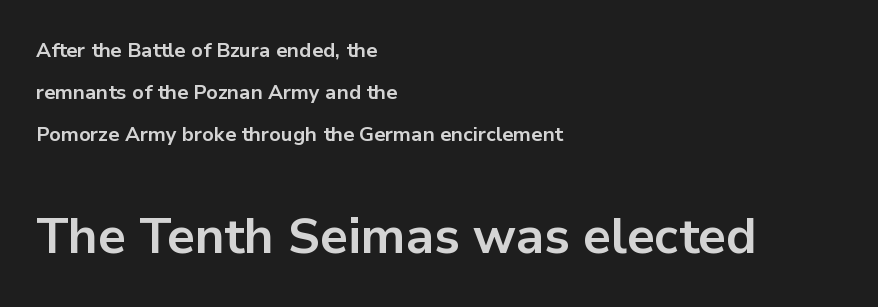
The image shows 50 px bold sans-serif type, upright; set left-aligned, loose line spacing (2.1x), normal letter spacing, not underlined; the second (bottom) block is 2.5x larger; low stroke contrast and a medium x-height.
